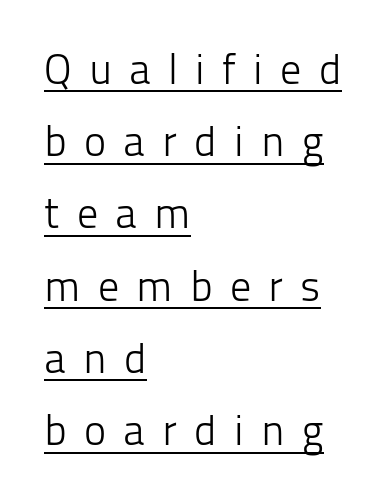
This sample is left-justified, so line endings fall wherever the words run out. Note the varied advance widths — an 'i' is clearly narrower than an 'm'. Looks like someone drew a line under every word here. The font's upright variant was chosen for this text.
